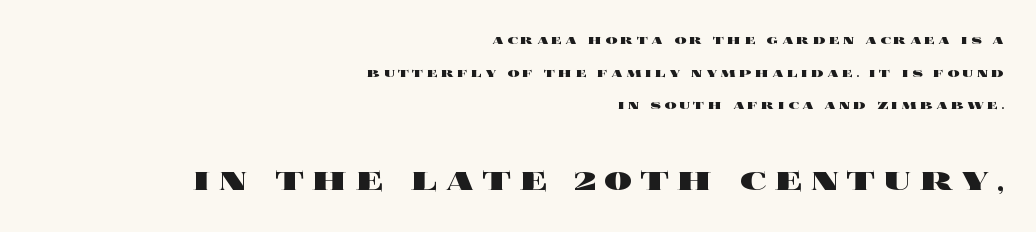
{"italic": "no", "bold": "yes", "weight": "heavy", "width": "wide", "x_height": "large", "monospaced": "no", "underline": "no", "align": "right", "line_spacing": "loose", "line_spacing_ratio": 2.17, "letter_spacing": "wide", "letter_spacing_em": 0.21, "larger_block": "second", "size_ratio": 2.53, "glyph_px": 38}
